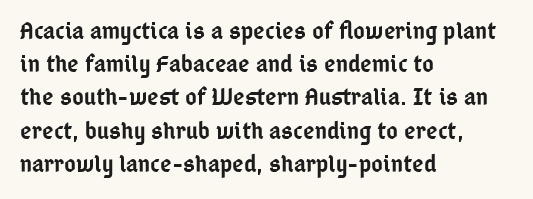
The image shows 25 px text type, upright; set left-aligned, normal line spacing (1.33x), normal letter spacing, not underlined.
